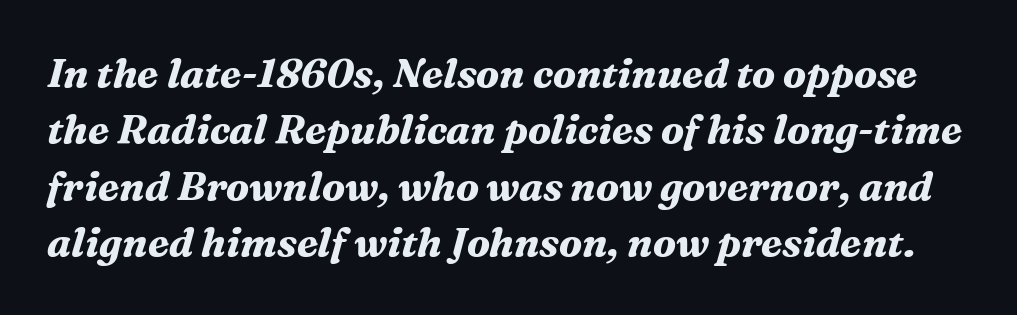
The tracking reads as untouched default to a designer's eye. Here the designer chose a conventional face with non-uniform glyph widths. A normal amount of white space separates one row of letters from the next. Font category for this specimen: serif. Unmarked baselines from the first word to the last. As a designer I'd log this as weight 700, bold.
